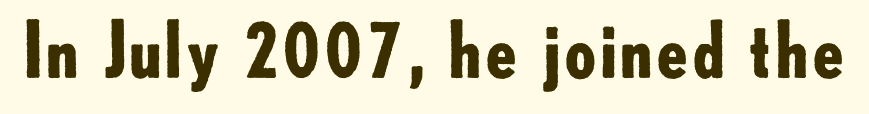
The image shows 75 px bold sans-serif type, upright; set normal letter spacing, not underlined; low stroke contrast and a small x-height.
